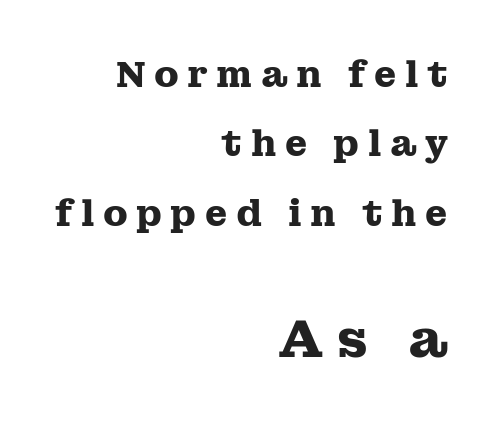
The image shows 54 px heavy, wide serif type, upright; set right-aligned, loose line spacing (1.93x), unusually wide letter spacing (+0.23 em), not underlined; the second (bottom) block is 1.5x larger; medium stroke contrast and a medium x-height.
